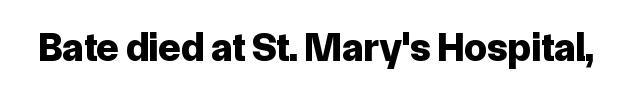
The lettering holds an erect, upright posture throughout. In terms of weight, the rendering is a true, heavy bold. Beneath every word, the page is bare. The type family on display is of the sans-serif kind. Does extra space separate the letters? No, they use regular spacing. Each letter keeps its own natural width here, so spacing adapts to shape.
